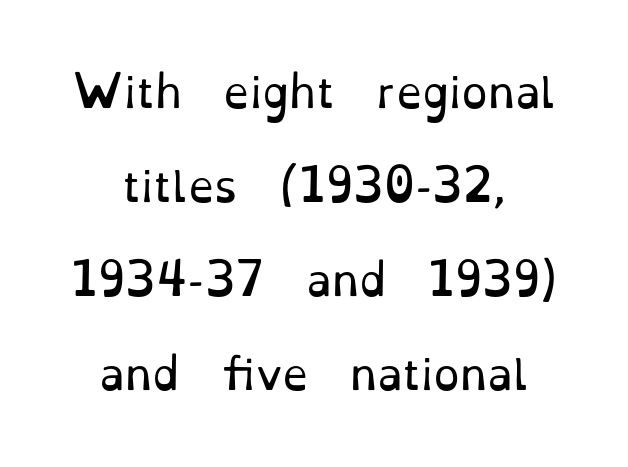
{"italic": "no", "bold": "no", "weight": "regular", "width": "normal", "stroke_contrast": "low", "x_height": "small", "monospaced": "no", "underline": "no", "align": "center", "line_spacing": "loose", "line_spacing_ratio": 2.24, "letter_spacing": "normal", "letter_spacing_em": 0.0, "glyph_px": 42}
